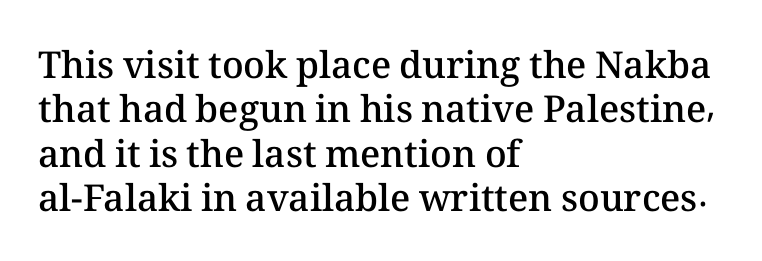
The letterforms sit shoulder to shoulder at normal distance. A typesetter would call this proportional, since set widths differ per character. Every stem runs plumb, perpendicular to the baseline. Check under the words: just untouched page.
